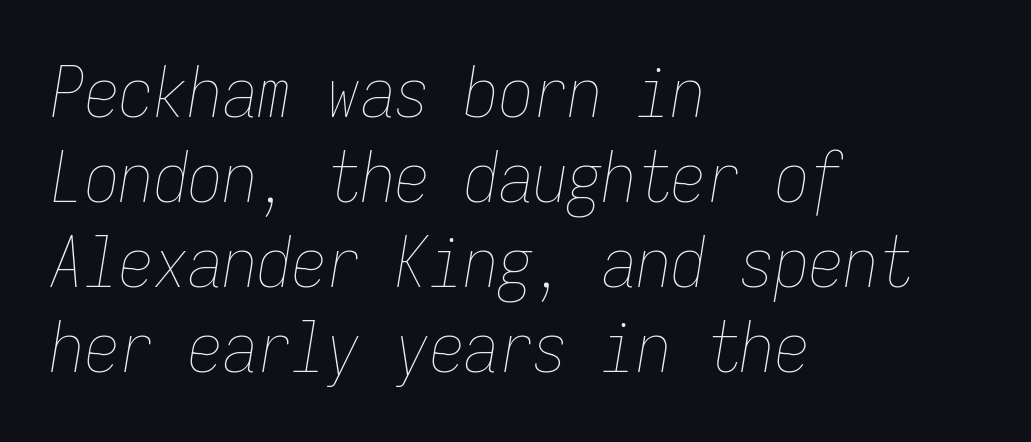
The image shows 69 px thin, condensed type, italic (leaning right), monospaced; set left-aligned, line spacing 1.23x, normal letter spacing, not underlined; low stroke contrast and a medium x-height.
